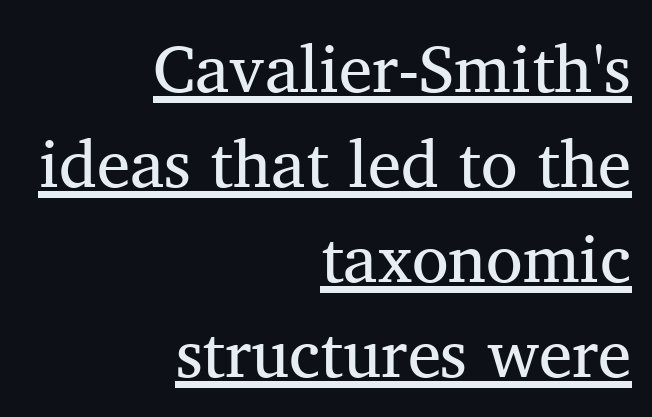
Each letter's strokes conclude with small projecting serifs. Honestly, the underline is the first thing you notice here. You could call the tracking neutral — neither tight nor loose. One glance says typical: line gaps are just what's usual. Think of a printed novel: that variable character pitch is what you see here. The typesetter chose a ragged-left arrangement here.
